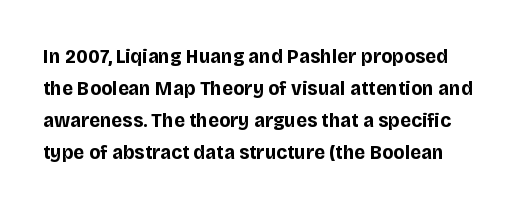
I'd describe the lettering as bold — thick and assertive. Underline: absent. A typesetter would call this zero additional tracking. One glance says typical: line gaps are just what's usual. The specimen reads as upright at a glance.
